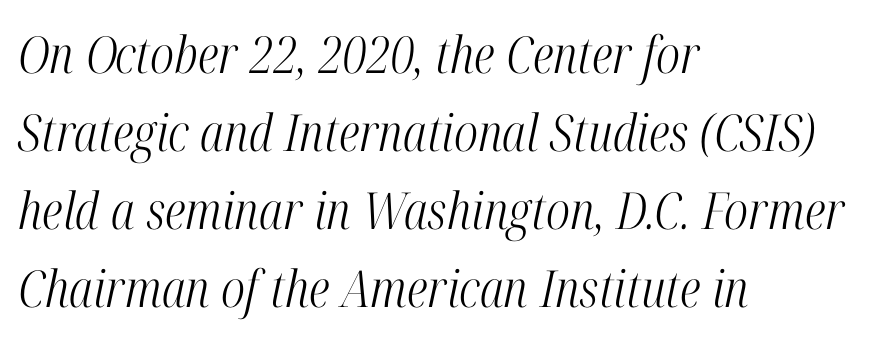
Normally led — the rows are evenly, conventionally spaced. Proportional: the letters do not fall into vertical columns. Weight: not bold — regular or lighter. The face used here has a pronounced slope to its letters. Each word holds together tightly as a unit, with standard inter-letter gaps. The designer went with a serif here, giving each stem small feet.
